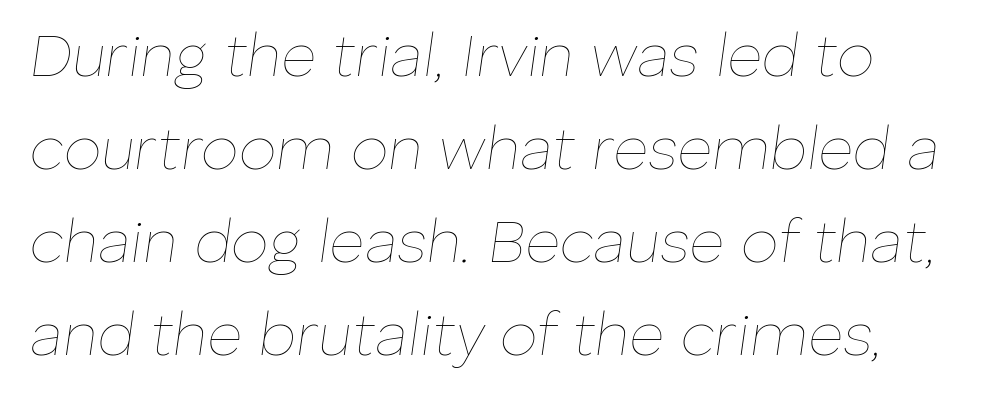
{"italic": "yes", "lean": "right", "slant_degrees": 8, "bold": "no", "weight": "thin", "width": "normal", "stroke_contrast": "low", "x_height": "medium", "monospaced": "no", "underline": "no", "line_spacing": "normal", "line_spacing_ratio": 1.55, "letter_spacing": "normal", "letter_spacing_em": 0.0, "glyph_px": 60}
